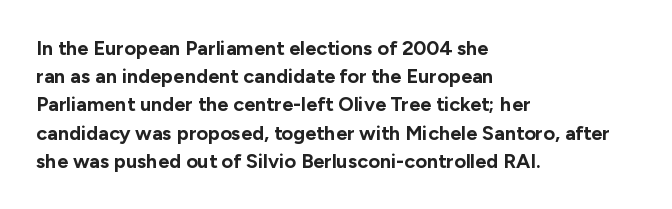
Q: Is the text bold? A: Yes.
Q: Is the text italic (slanted)? A: No, it is upright.
Q: Is the text underlined? A: No.
Q: How is the paragraph aligned? A: Left-aligned.
Q: Is the spacing between letters normal or unusually wide? A: Normal.
Q: Is the spacing between lines tight, normal or loose? A: Normal.
